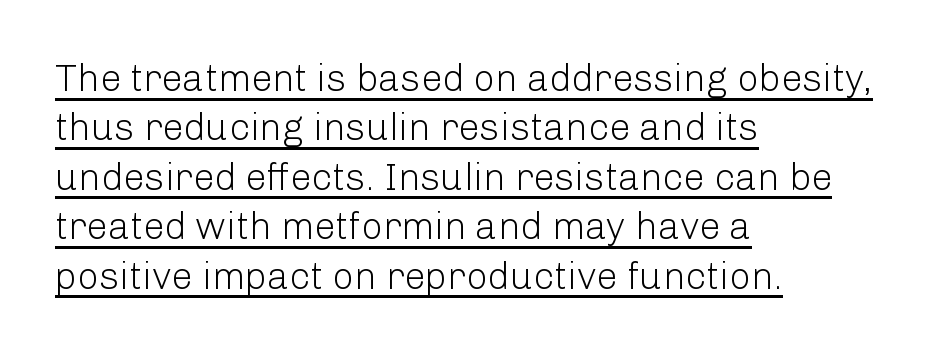
The image shows 38 px light sans-serif type, upright; set left-aligned, normal line spacing (1.3x), normal letter spacing, underlined; low stroke contrast and a medium x-height.
